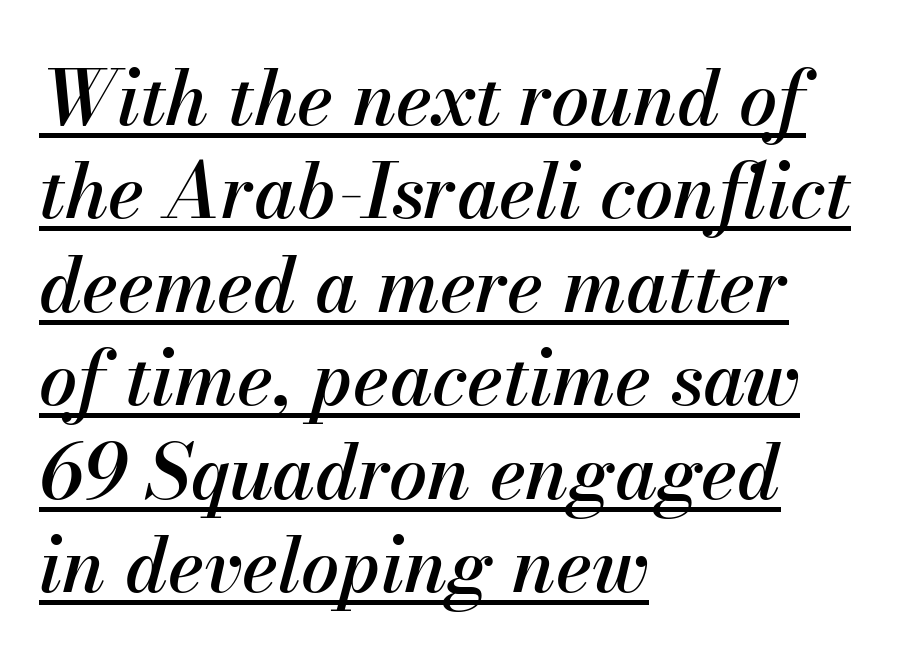
This sample has the flowing, uneven cadence of proportional lettering. The words here are underlined. The passage is arranged the way most books set body copy — flush left. How are the letters spaced? Ordinarily, with no added tracking.
